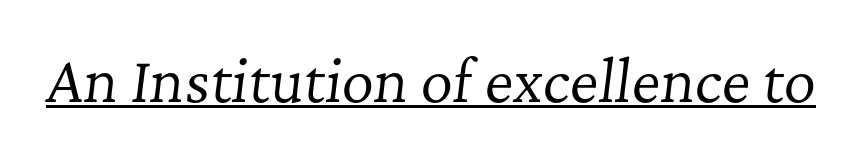
Q: Is the text bold? A: No.
Q: Is the text italic (slanted)? A: Yes, it leans right by about 7 degrees.
Q: Is the typeface a serif or a sans-serif typeface? A: Serif.
Q: Is the text underlined? A: Yes.
Q: Is the spacing between letters normal or unusually wide? A: Normal.
Q: Width (condensed, normal, or wide)? A: Normal.
Q: Stroke contrast? A: Low.
Q: x-height? A: Medium.
Q: Monospaced? A: No.
